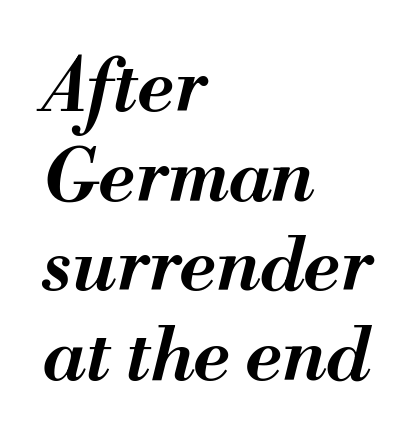
{"italic": "yes", "lean": "right", "slant_degrees": 13, "bold": "semi", "weight": "semibold", "width": "normal", "stroke_contrast": "medium", "x_height": "small", "monospaced": "no", "underline": "no", "align": "left", "line_spacing_ratio": 1.21, "letter_spacing": "normal", "letter_spacing_em": 0.0, "glyph_px": 74}
